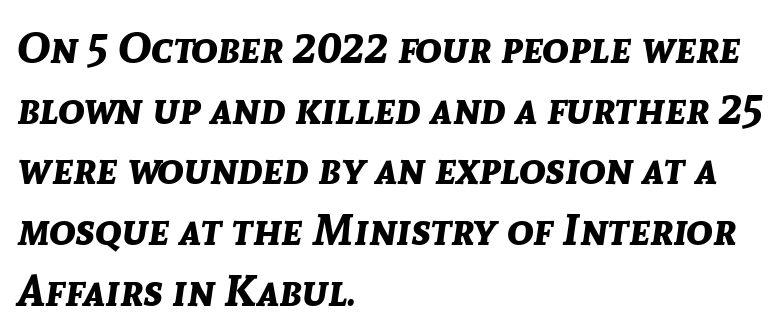
{"italic": "yes", "lean": "right", "slant_degrees": 8, "bold": "yes", "weight": "bold", "width": "normal", "stroke_contrast": "low", "x_height": "medium", "monospaced": "no", "underline": "no", "align": "left", "line_spacing": "normal", "line_spacing_ratio": 1.38, "letter_spacing": "normal", "letter_spacing_em": 0.0, "glyph_px": 44}
